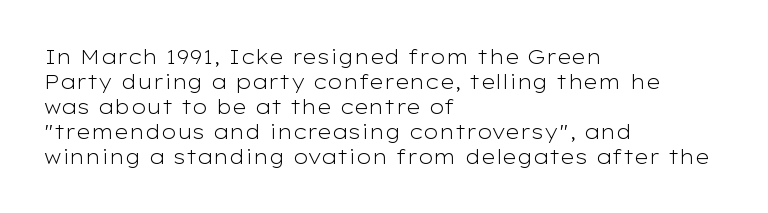
Underline: absent. These glyphs show unthickened strokes, regular width or finer. The leading is moderate, giving the passage an even texture. Upright lettering throughout.
